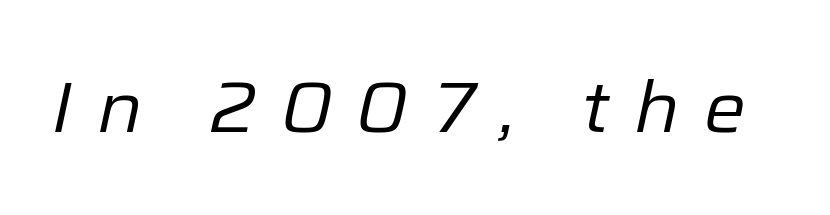
Q: Is the text bold? A: No.
Q: Is the text italic (slanted)? A: Yes, it leans right by about 12 degrees.
Q: Is the text underlined? A: No.
Q: Is the spacing between letters normal or unusually wide? A: Unusually wide.
Q: Width (condensed, normal, or wide)? A: Normal.
Q: Stroke contrast? A: Low.
Q: x-height? A: Medium.
Q: Monospaced? A: No.
